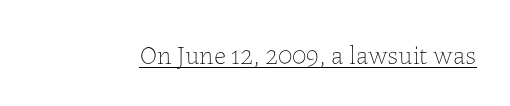
{"italic": "no", "bold": "no", "underline": "yes", "letter_spacing": "normal", "letter_spacing_em": 0.0, "glyph_px": 26}
